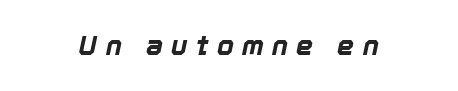
The letterforms stand isolated, each surrounded by extra space. Compared with ordinary roman type, these characters are visibly tilted. Descenders are the only things crossing below the line. Heft: maximum for text — a bold.
